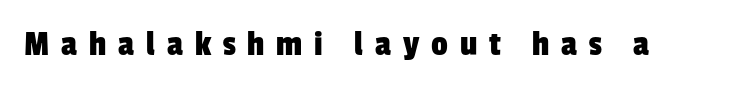
Does extra space separate the letters? Yes, quite a lot of it. Check where the strokes stop: nothing finishes them off — pure sans. Spacing verdict: proportional, widths tailored to each character. Lines of text with bare space underneath.
